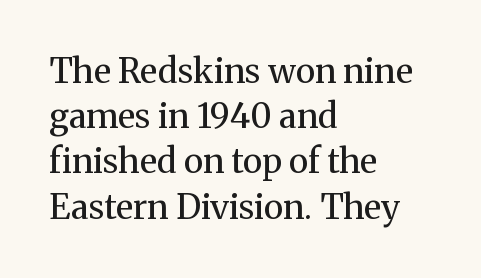
{"serif": "yes", "italic": "no", "bold": "no", "weight": "regular", "width": "normal", "stroke_contrast": "medium", "x_height": "medium", "monospaced": "no", "underline": "no", "align": "left", "line_spacing": "normal", "line_spacing_ratio": 1.33, "letter_spacing": "normal", "letter_spacing_em": 0.0, "glyph_px": 34}
